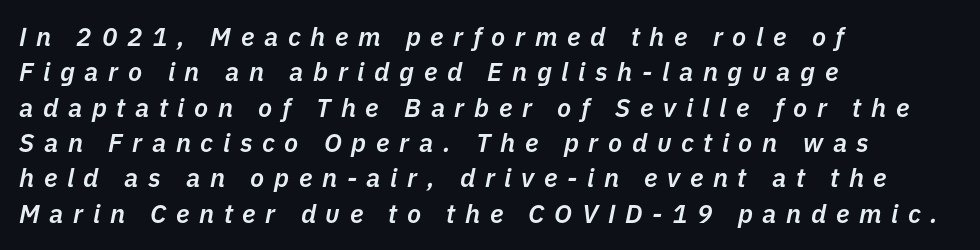
The leading is moderate, giving the passage an even texture. These lines are set flush left with a ragged right edge. The letters are semibold — heavier than regular but short of a full bold. No word sits above an underline. This sample uses expanded letter spacing, leaving extra air between glyphs.
